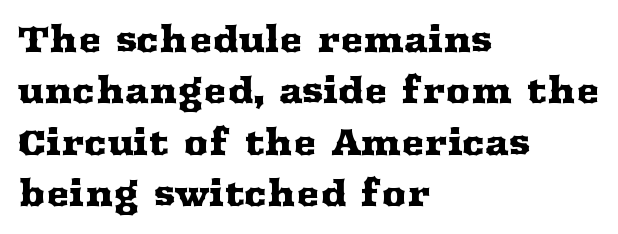
Q: Is the text italic (slanted)? A: No, it is upright.
Q: Is the typeface a serif or a sans-serif typeface? A: Serif.
Q: Is the text underlined? A: No.
Q: How is the paragraph aligned? A: Left-aligned.
Q: Is the spacing between letters normal or unusually wide? A: Normal.
Q: Is the spacing between lines tight, normal or loose? A: Normal.
Q: Width (condensed, normal, or wide)? A: Wide.
Q: Stroke contrast? A: Medium.
Q: x-height? A: Medium.
Q: Monospaced? A: No.
